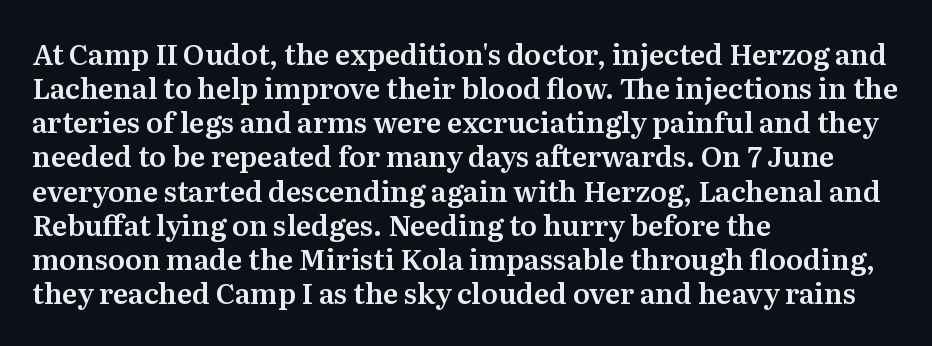
Teacher's note: observe the even left margin — that is flush-left alignment. The rendering uses natural spacing where letterforms have individual widths. Look at the bottom of the vertical strokes: they flare into serifs here. Type without underlining. Does extra space separate the letters? No, they use regular spacing.
